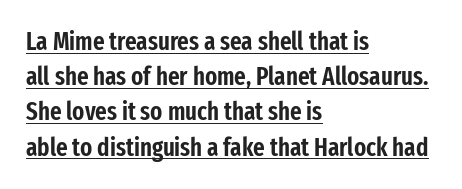
Between one letter and the next there's only the usual sliver of space. Regular leading. This sample uses an upright cut, with every glyph sitting square on the baseline. Reading down the block, your eye returns to a fixed left position each line.
